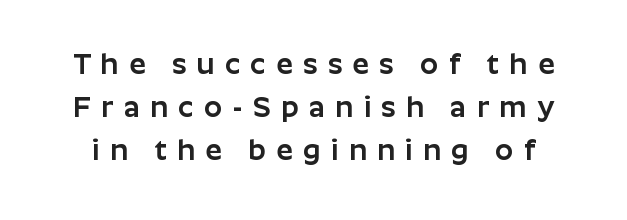
The image shows 29 px sans-serif type, upright; set normal line spacing (1.48x), unusually wide letter spacing (+0.36 em), not underlined; low stroke contrast and a medium x-height.
